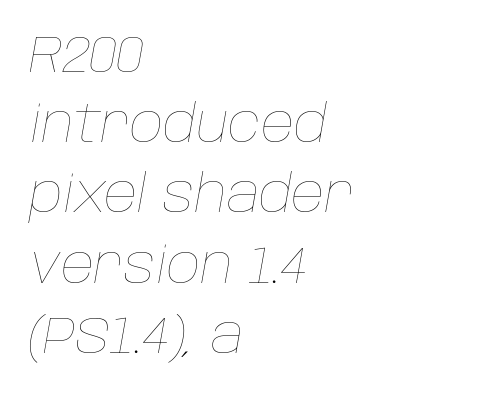
{"italic": "yes", "lean": "right", "slant_degrees": 10, "bold": "no", "weight": "thin", "width": "normal", "stroke_contrast": "low", "x_height": "large", "monospaced": "no", "underline": "no", "align": "left", "line_spacing": "normal", "line_spacing_ratio": 1.35, "letter_spacing": "normal", "letter_spacing_em": 0.0, "glyph_px": 52}
